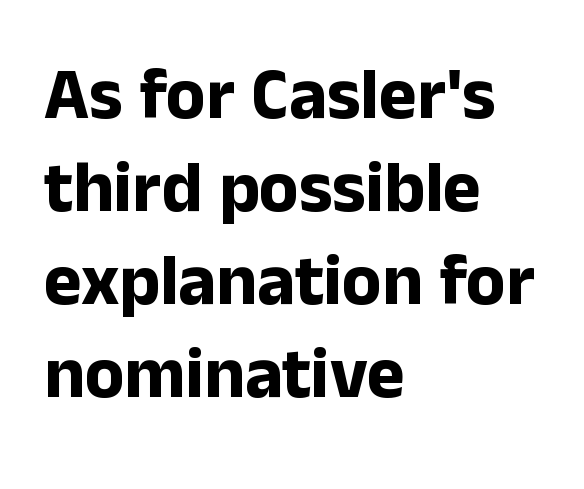
Students, observe: this is what conventionally led text looks like. Alignment: flush left. Every character sits straight up, as roman type does. Font category for this specimen: sans-serif. A bare baseline throughout the passage.
